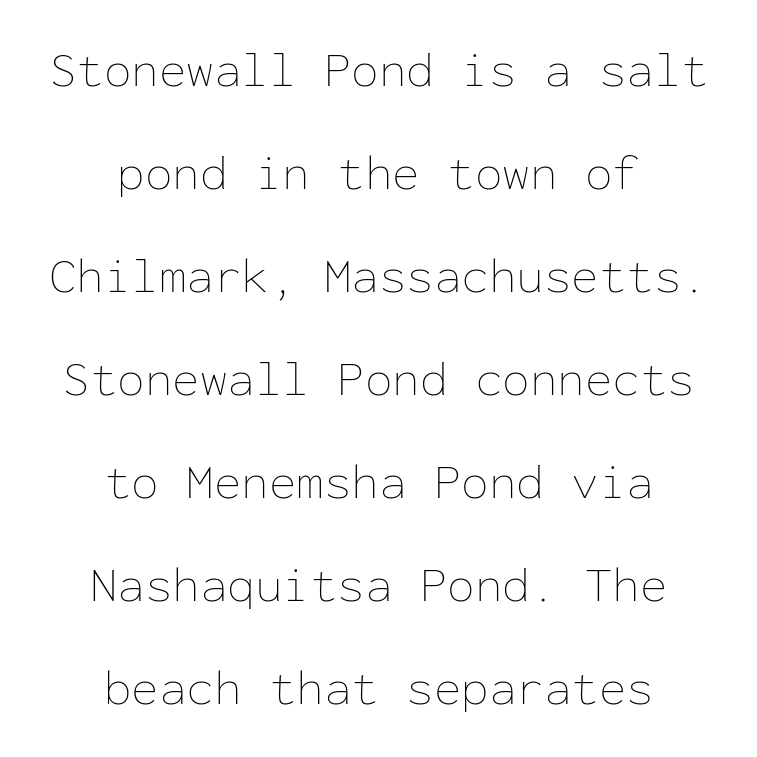
Q: Is the text bold? A: No.
Q: Is the text italic (slanted)? A: No, it is upright.
Q: Is the text underlined? A: No.
Q: How is the paragraph aligned? A: Centered.
Q: Is the spacing between letters normal or unusually wide? A: Normal.
Q: Is the spacing between lines tight, normal or loose? A: Loose.
Q: Width (condensed, normal, or wide)? A: Normal.
Q: Stroke contrast? A: Low.
Q: x-height? A: Medium.
Q: Monospaced? A: Yes.
